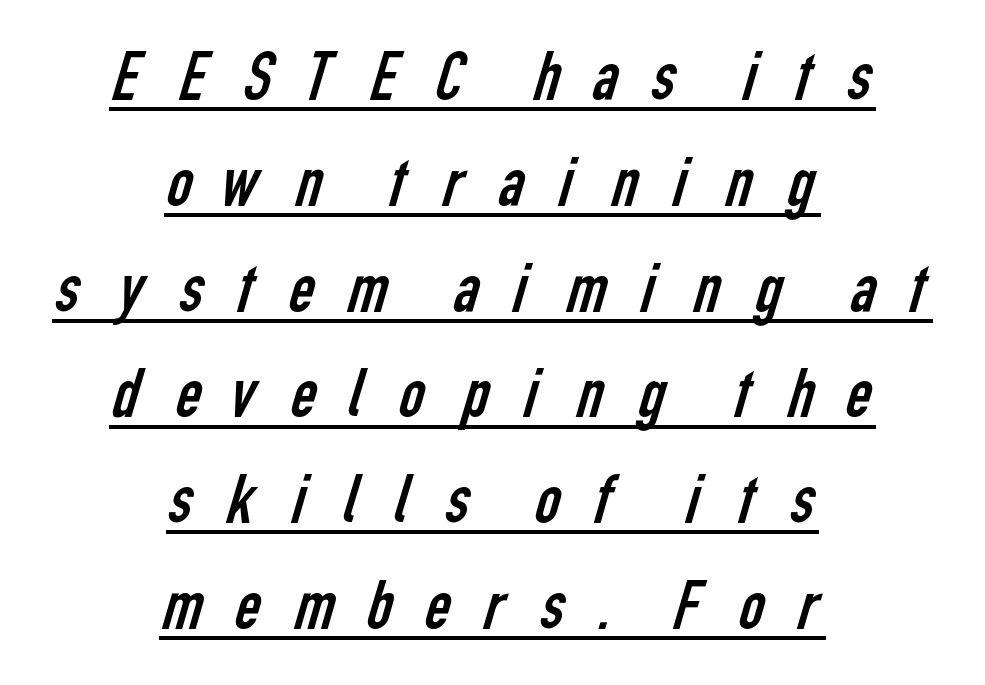
The image shows 71 px regular-weight, condensed sans-serif type; set centered, normal line spacing (1.49x), unusually wide letter spacing (+0.37 em), underlined; low stroke contrast and a medium x-height.
